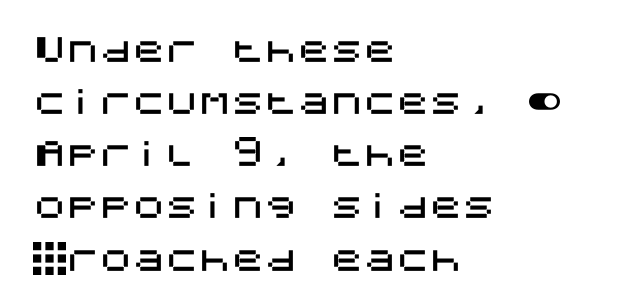
Q: Is the text italic (slanted)? A: No, it is upright.
Q: Is the typeface a serif or a sans-serif typeface? A: Sans-serif.
Q: Is the text underlined? A: No.
Q: How is the paragraph aligned? A: Left-aligned.
Q: Is the spacing between letters normal or unusually wide? A: Normal.
Q: Is the spacing between lines tight, normal or loose? A: Normal.
Q: Width (condensed, normal, or wide)? A: Normal.
Q: Stroke contrast? A: Medium.
Q: x-height? A: Large.
